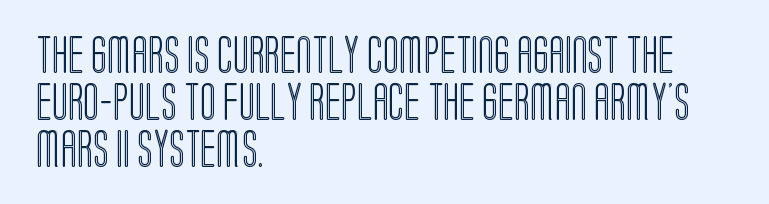
No extra tracking has been applied to these lines. Notice how the stems are strictly vertical — no italics here. The compositor pushed each line to the left boundary. Vertically, the passage feels balanced, rows spaced as you'd expect. A typesetter would call this proportional, since set widths differ per character.
